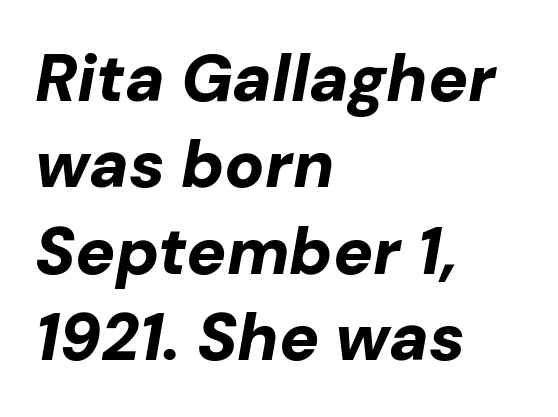
{"italic": "yes", "lean": "right", "slant_degrees": 10, "bold": "yes", "weight": "bold", "width": "normal", "stroke_contrast": "low", "x_height": "medium", "monospaced": "no", "underline": "no", "align": "left", "line_spacing": "normal", "line_spacing_ratio": 1.31, "letter_spacing": "normal", "letter_spacing_em": 0.0, "glyph_px": 66}
